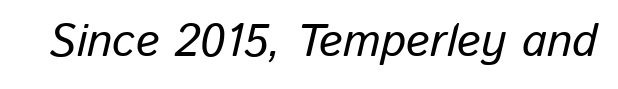
Q: Is the text italic (slanted)? A: Yes, it leans right by about 13 degrees.
Q: Is the text underlined? A: No.
Q: Is the spacing between letters normal or unusually wide? A: Normal.
Q: Width (condensed, normal, or wide)? A: Normal.
Q: Stroke contrast? A: Low.
Q: x-height? A: Medium.
Q: Monospaced? A: No.
